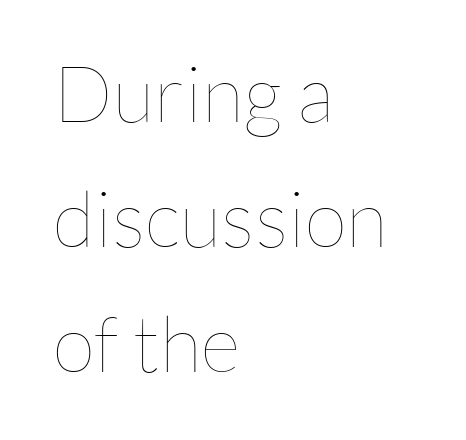
{"italic": "no", "bold": "no", "weight": "thin", "width": "normal", "stroke_contrast": "low", "x_height": "medium", "monospaced": "no", "underline": "no", "align": "left", "line_spacing": "normal", "line_spacing_ratio": 1.6, "letter_spacing": "normal", "letter_spacing_em": 0.0, "glyph_px": 78}
